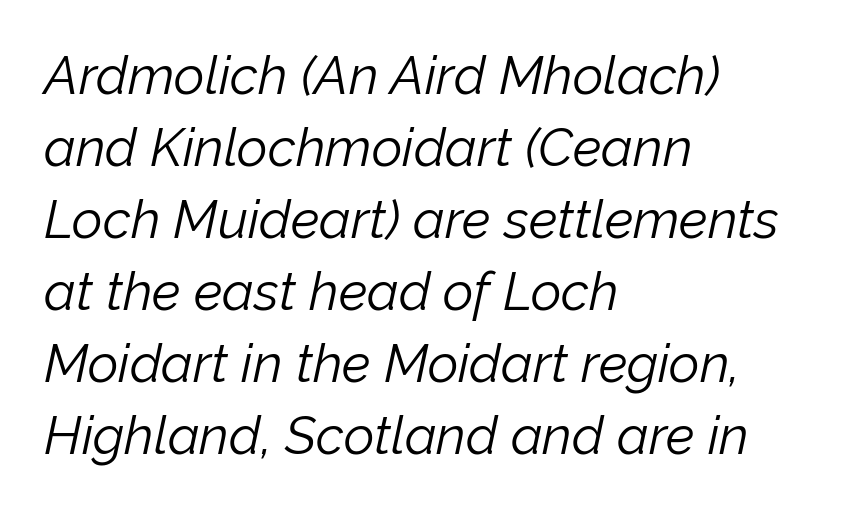
{"italic": "yes", "lean": "right", "slant_degrees": 12, "bold": "no", "weight": "light", "width": "normal", "stroke_contrast": "low", "x_height": "medium", "monospaced": "no", "underline": "no", "align": "left", "line_spacing": "normal", "line_spacing_ratio": 1.36, "letter_spacing": "normal", "letter_spacing_em": 0.0, "glyph_px": 53}
